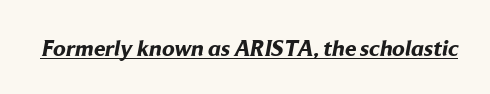
{"bold": "yes", "underline": "yes", "letter_spacing": "normal", "letter_spacing_em": 0.0, "glyph_px": 23}
